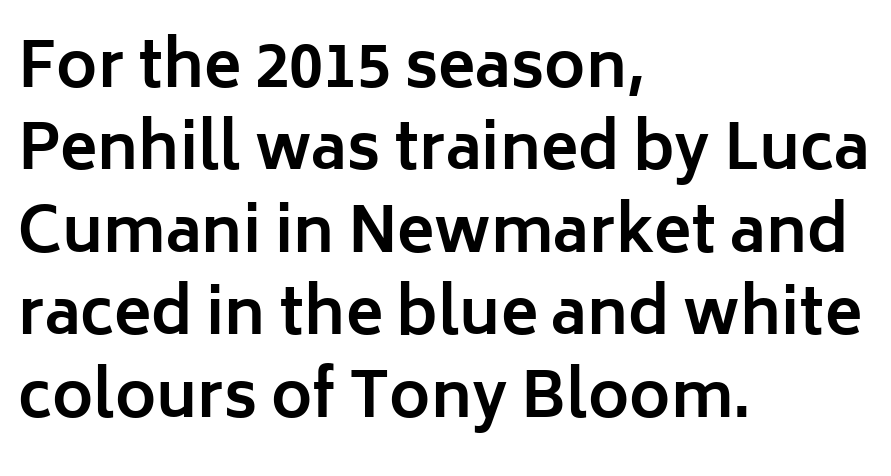
The typeface chosen for these lines omits serifs. The sample has been set heavy, in full bold. Spacing between characters is what you'd get straight out of the box. Upright lettering throughout. Descenders hang freely into open space.
